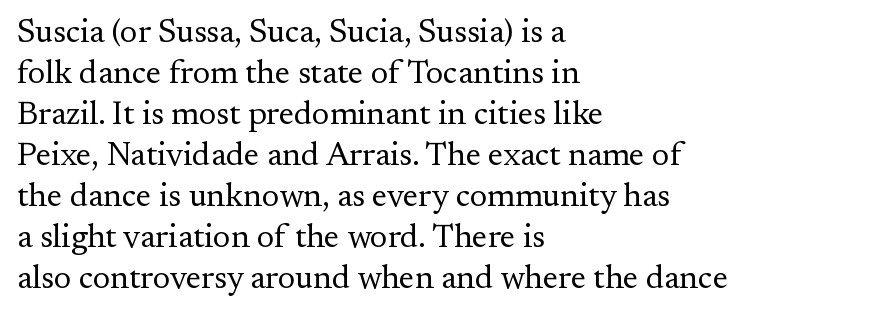
The image shows 33 px regular-weight serif type, upright; set left-aligned, line spacing 1.24x, normal letter spacing, not underlined; medium stroke contrast and a small x-height.
